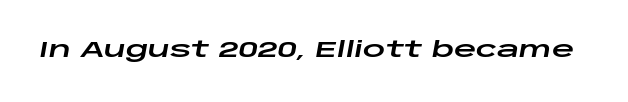
Q: Is the text italic (slanted)? A: Yes, it leans right by about 10 degrees.
Q: Is the text underlined? A: No.
Q: Is the spacing between letters normal or unusually wide? A: Normal.
